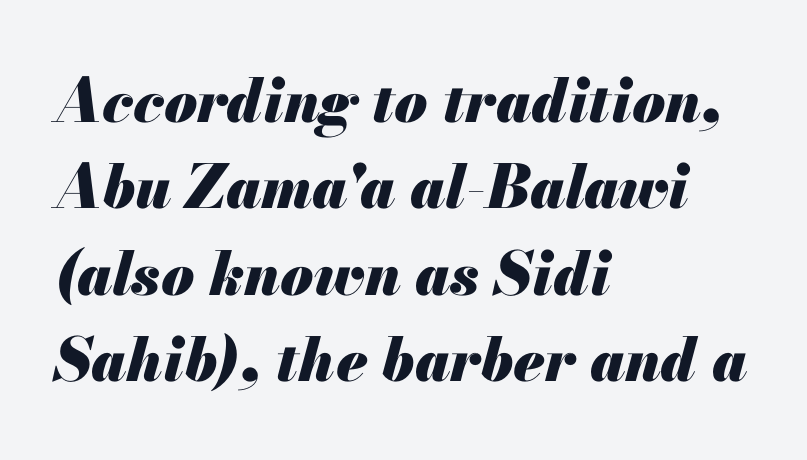
Q: Is the text bold? A: Yes.
Q: Is the text italic (slanted)? A: Yes, it leans right by about 13 degrees.
Q: Is the text underlined? A: No.
Q: How is the paragraph aligned? A: Left-aligned.
Q: Is the spacing between letters normal or unusually wide? A: Normal.
Q: Is the spacing between lines tight, normal or loose? A: Normal.
Q: Width (condensed, normal, or wide)? A: Normal.
Q: Stroke contrast? A: Medium.
Q: x-height? A: Small.
Q: Monospaced? A: No.
